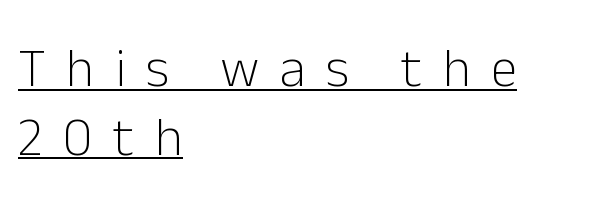
{"serif": "no", "italic": "no", "bold": "no", "weight": "light", "width": "normal", "stroke_contrast": "low", "x_height": "medium", "monospaced": "no", "underline": "yes", "align": "left", "line_spacing": "normal", "line_spacing_ratio": 1.27, "letter_spacing": "wide", "letter_spacing_em": 0.38, "glyph_px": 54}
